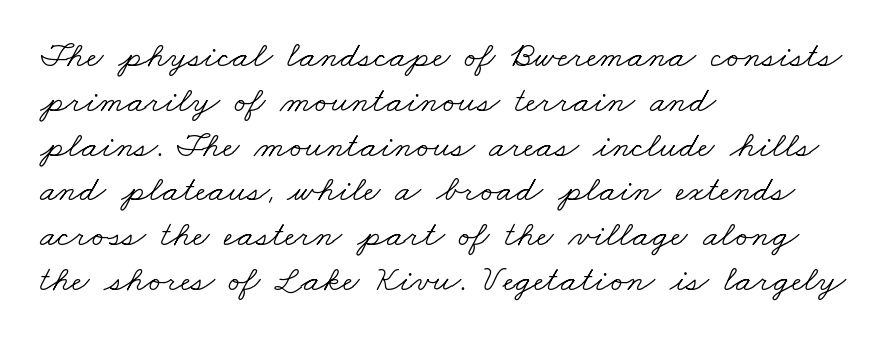
{"serif": "yes", "bold": "no", "weight": "light", "width": "wide", "stroke_contrast": "low", "x_height": "small", "monospaced": "no", "underline": "no", "align": "left", "line_spacing_ratio": 1.21, "letter_spacing": "normal", "letter_spacing_em": 0.0, "glyph_px": 37}
